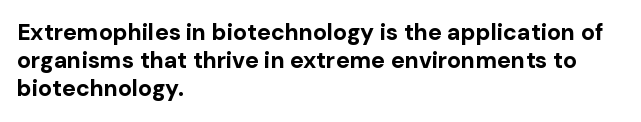
Look at the stroke-to-counter ratio: heavy, a bold. Ordinary non-slanted type is in use. The baseline area is clear. The setting favours the left margin, as ordinary paragraphs usually do. Look at the tracking — it's just the regular setting, nothing added.
